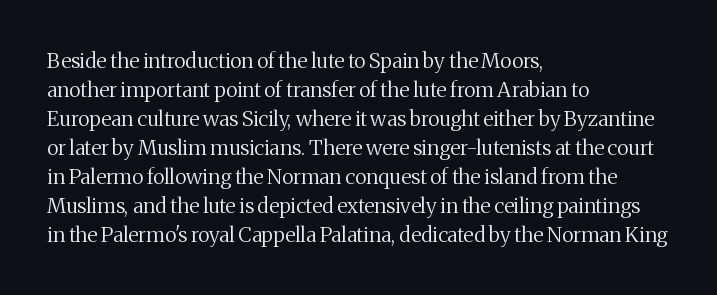
Letters rest on an invisible, unmarked baseline. Heaviness? Minimal to ordinary, like unemphasized prose. The rendering anchors every line to the left-hand side. The line-height multiplier appears to be the usual default.
